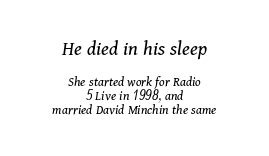
Q: Is the text bold? A: No.
Q: Is the text italic (slanted)? A: Yes, it leans right by about 11 degrees.
Q: Is the text underlined? A: No.
Q: How is the paragraph aligned? A: Centered.
Q: Is the spacing between letters normal or unusually wide? A: Normal.
Q: Is the spacing between lines tight, normal or loose? A: Tight.
Q: Which block of text is set in a larger size, the first (top) or the second (bottom)? A: The first (top) one.
